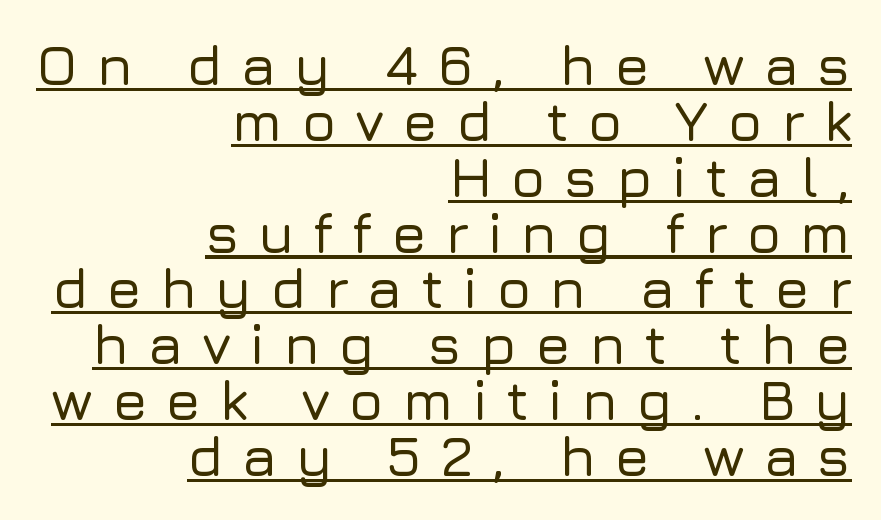
{"serif": "no", "italic": "no", "width": "normal", "stroke_contrast": "low", "x_height": "medium", "monospaced": "no", "underline": "yes", "align": "right", "line_spacing": "tight", "line_spacing_ratio": 0.98, "letter_spacing": "wide", "letter_spacing_em": 0.32, "glyph_px": 57}
